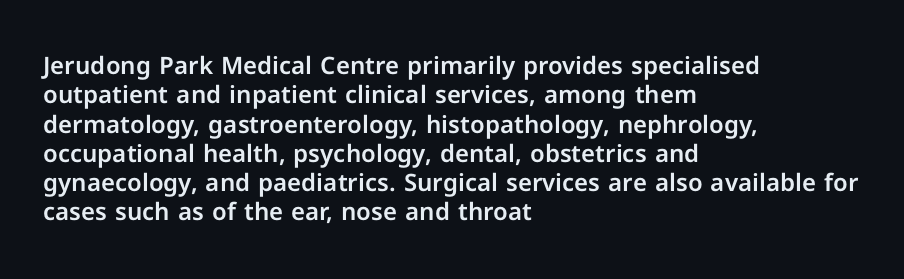
The lettering stays uniformly vertical, giving the passage a roman look. The letterforms sit shoulder to shoulder at normal distance. The setting favours the left margin, as ordinary paragraphs usually do. Decoration check: the copy has no underline.
